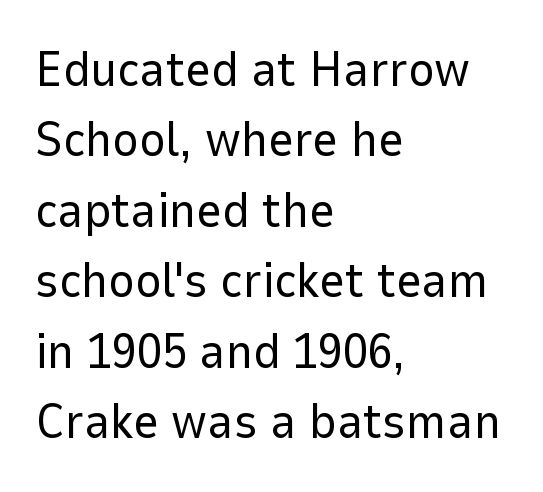
The image shows 50 px regular-weight sans-serif type, upright; set left-aligned, normal line spacing (1.41x), normal letter spacing, not underlined; low stroke contrast and a medium x-height.
